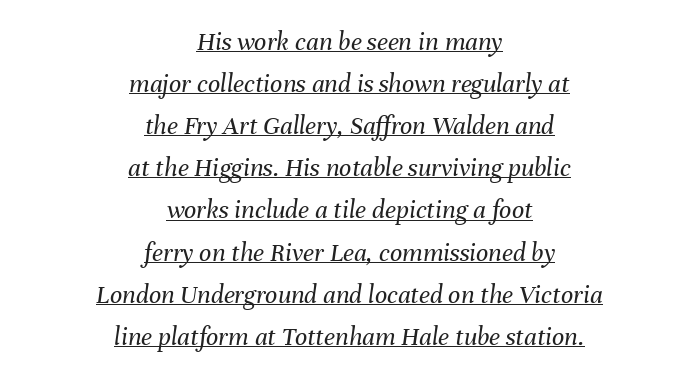
Every word sits above its own underline. Stems here are at most as thick as an everyday book face. Leftover space on each line is divided equally before and after the words. One glance says typical: line gaps are just what's usual. The axis of the letterforms is tilted away from vertical. Students, note that the glyphs here touch the page at normal intervals.
